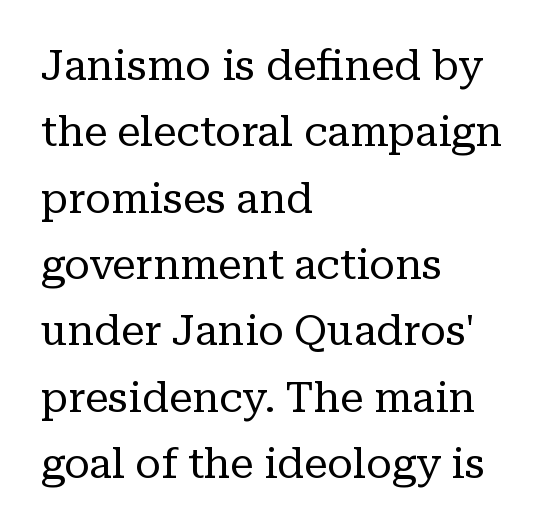
{"serif": "yes", "italic": "no", "bold": "no", "weight": "regular", "width": "normal", "stroke_contrast": "low", "x_height": "medium", "monospaced": "no", "underline": "no", "align": "left", "line_spacing": "normal", "line_spacing_ratio": 1.58, "letter_spacing": "normal", "letter_spacing_em": 0.0, "glyph_px": 42}
